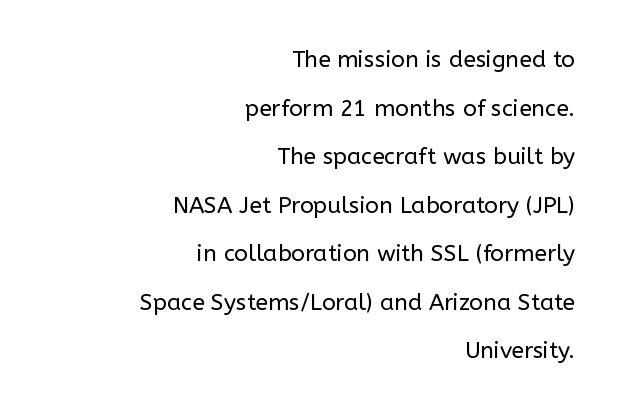
{"italic": "no", "bold": "no", "underline": "no", "align": "right", "line_spacing": "loose", "line_spacing_ratio": 2.11, "letter_spacing": "normal", "letter_spacing_em": 0.0, "glyph_px": 23}
